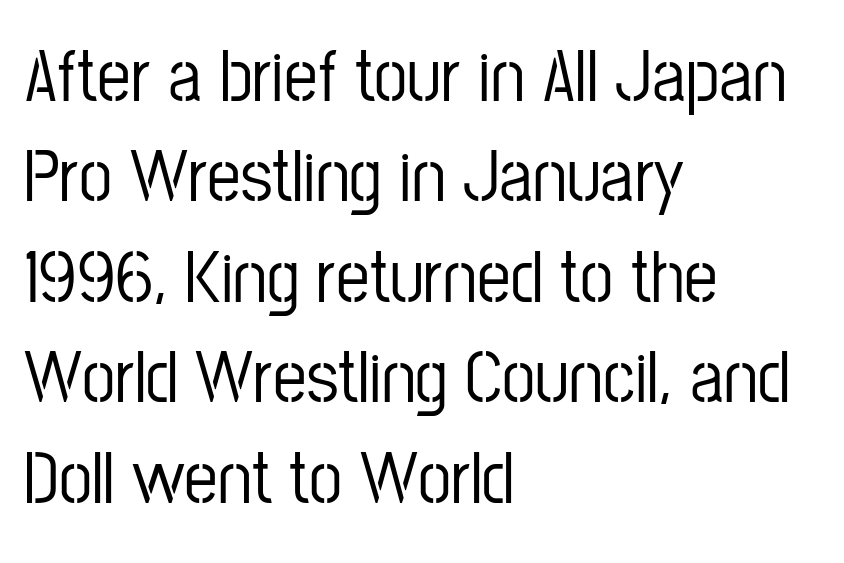
The image shows 75 px condensed sans-serif type, upright; set left-aligned, normal line spacing (1.34x), normal letter spacing, not underlined; low stroke contrast and a medium x-height.
